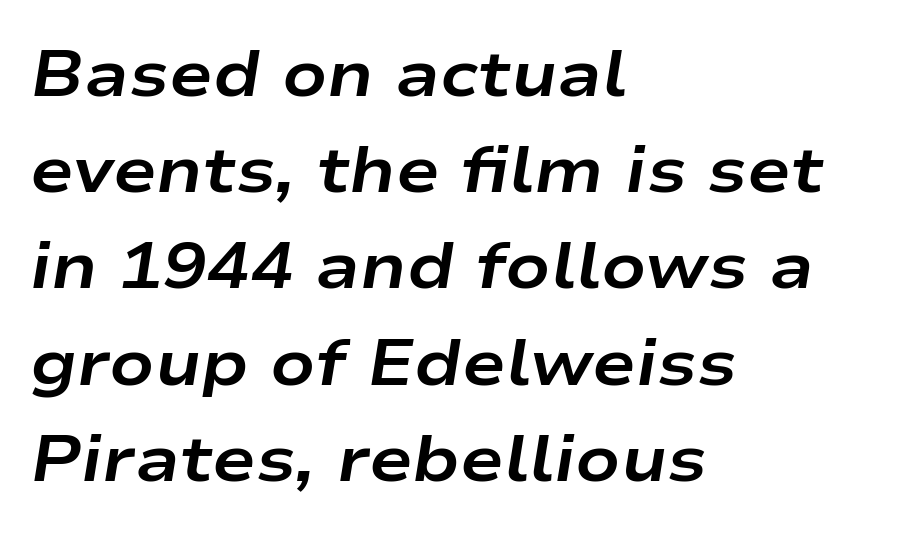
{"italic": "yes", "lean": "right", "slant_degrees": 9, "bold": "yes", "weight": "bold", "width": "wide", "stroke_contrast": "low", "x_height": "medium", "monospaced": "no", "underline": "no", "align": "left", "line_spacing": "normal", "line_spacing_ratio": 1.48, "letter_spacing": "normal", "letter_spacing_em": 0.0, "glyph_px": 65}
